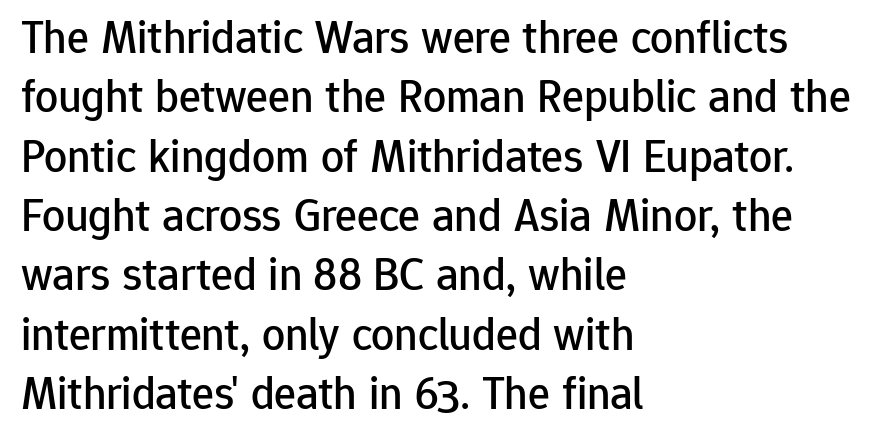
The image shows 46 px sans-serif type, upright; set left-aligned, normal line spacing (1.29x), normal letter spacing, not underlined; low stroke contrast and a medium x-height.
